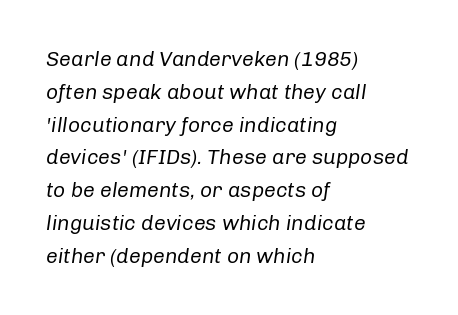
The letters sit at their default tracking, neither squeezed nor spread. Is the block centered? No — it sits flush against the left margin. The string is rendered with underlining switched off. Weight: regular or lighter. Italic? Definitely — the glyphs are oblique.
